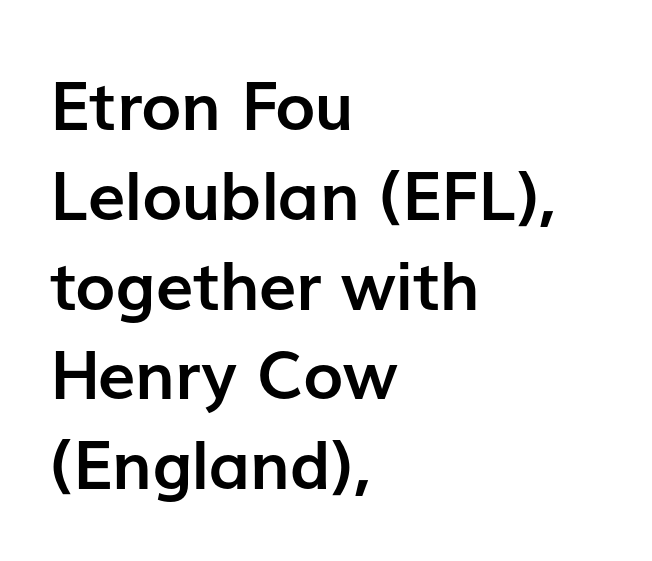
A clean baseline with only descenders dipping below it. Character widths vary here, with narrow letters taking less room than wide ones. Posture: vertical. You can tell from the bare stems that sans-serif type was used. Spacing between characters is what you'd get straight out of the box. Pretty heavy lettering here — definitely bold.
